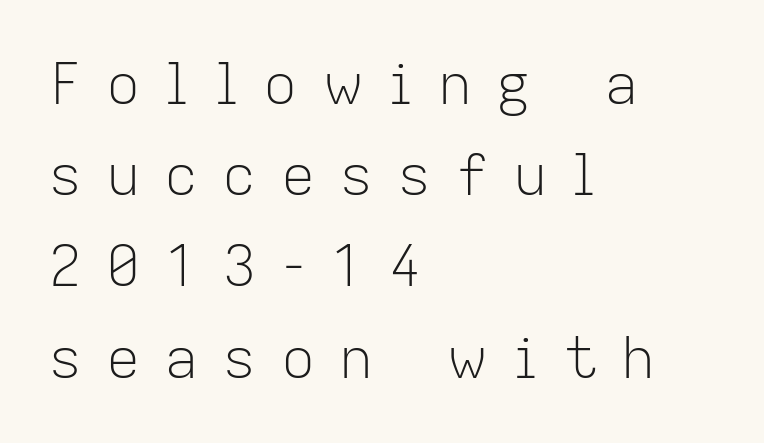
The image shows 57 px light sans-serif type, upright; set left-aligned, normal line spacing (1.6x), unusually wide letter spacing (+0.42 em), not underlined; low stroke contrast and a medium x-height.
